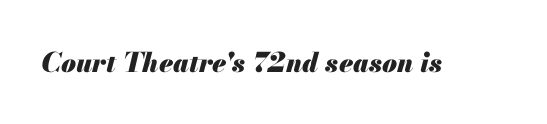
The image shows 27 px bold type, italic (leaning right); set normal letter spacing, not underlined.
